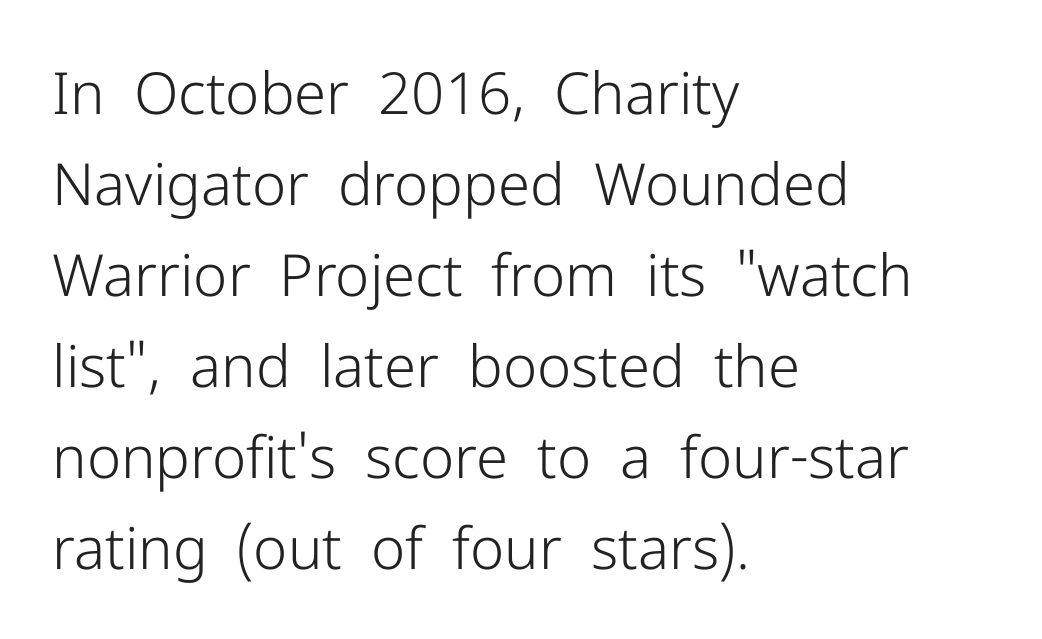
Q: Is the text bold? A: No.
Q: Is the text italic (slanted)? A: No, it is upright.
Q: Is the typeface a serif or a sans-serif typeface? A: Sans-serif.
Q: Is the text underlined? A: No.
Q: How is the paragraph aligned? A: Left-aligned.
Q: Is the spacing between letters normal or unusually wide? A: Normal.
Q: Is the spacing between lines tight, normal or loose? A: Normal.
Q: Width (condensed, normal, or wide)? A: Normal.
Q: Stroke contrast? A: Low.
Q: x-height? A: Medium.
Q: Monospaced? A: No.
